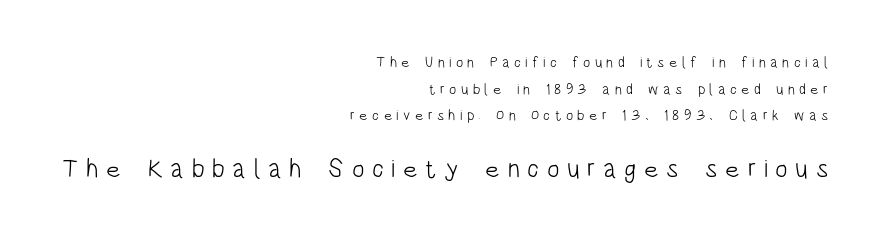
Lines of text with bare space underneath. The passage is arranged like a letterhead date or caption credit — flush right. The line texture is sparse and dotted thanks to wide tracking. Reading top to bottom, the characters get bigger at the block break. The lettering holds an erect, upright posture throughout. The cut favours lightness, reaching ordinary text weight at its darkest.
